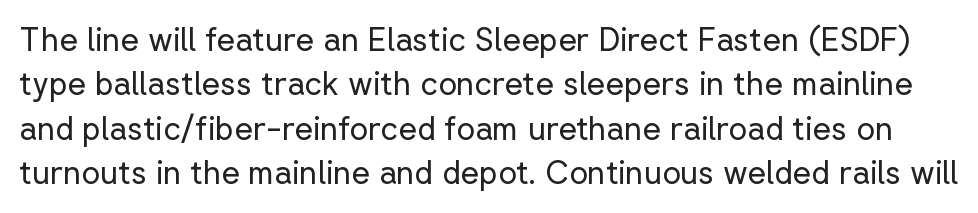
The rendering keeps characters at their native spacing. Varying glyph widths throughout — classic text-font behaviour. The font is comparable to plain body text, perhaps lighter. Quick note: not italic, upright. Students, observe: this is what conventionally led text looks like. The text was rendered using a sans face with plain stroke endings.
